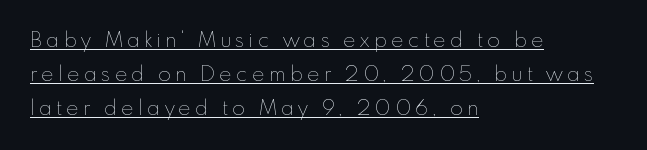
{"italic": "no", "bold": "no", "underline": "yes", "align": "left", "line_spacing": "normal", "line_spacing_ratio": 1.61, "letter_spacing": "wide", "letter_spacing_em": 0.2, "glyph_px": 21}
